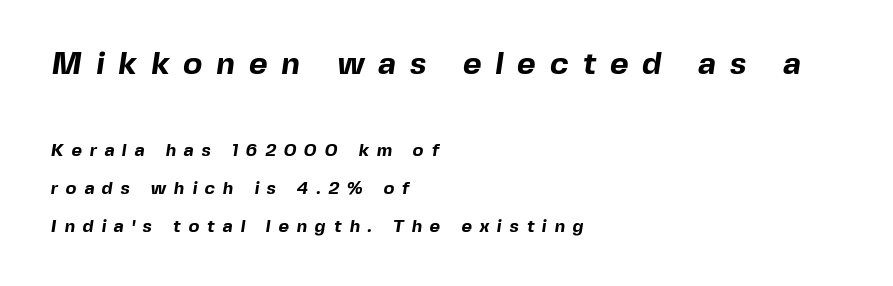
{"serif": "no", "bold": "yes", "weight": "bold", "width": "normal", "x_height": "medium", "monospaced": "no", "underline": "no", "align": "left", "line_spacing": "loose", "line_spacing_ratio": 2.09, "letter_spacing": "wide", "letter_spacing_em": 0.43, "larger_block": "first", "size_ratio": 1.78, "glyph_px": 32}
